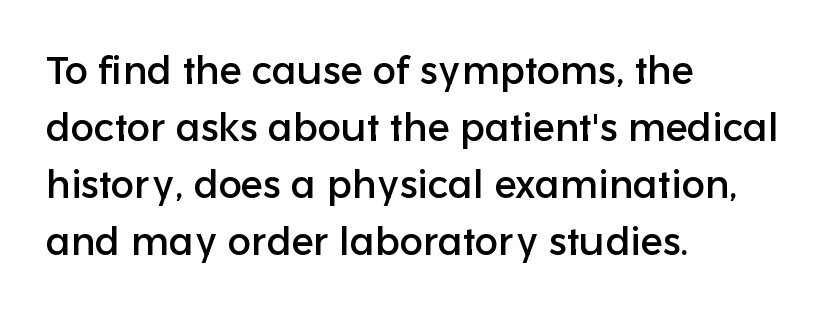
The image shows 39 px sans-serif type, upright; set left-aligned, normal line spacing (1.46x), normal letter spacing, not underlined; low stroke contrast and a medium x-height.
